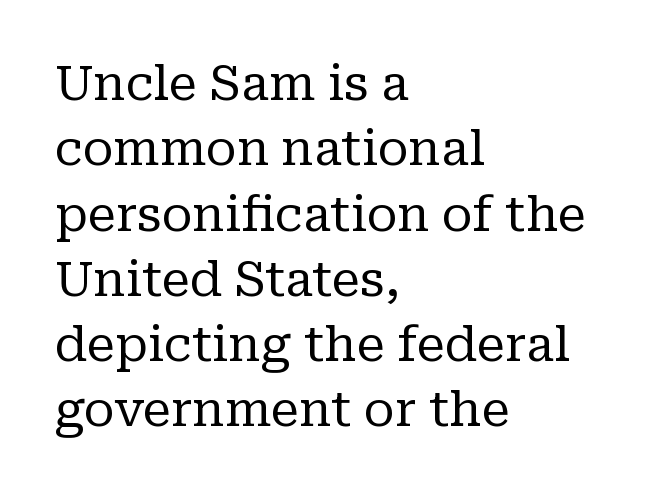
{"serif": "yes", "italic": "no", "bold": "no", "weight": "regular", "width": "normal", "stroke_contrast": "low", "x_height": "medium", "monospaced": "no", "underline": "no", "align": "left", "line_spacing": "normal", "line_spacing_ratio": 1.36, "letter_spacing": "normal", "letter_spacing_em": 0.0, "glyph_px": 48}
